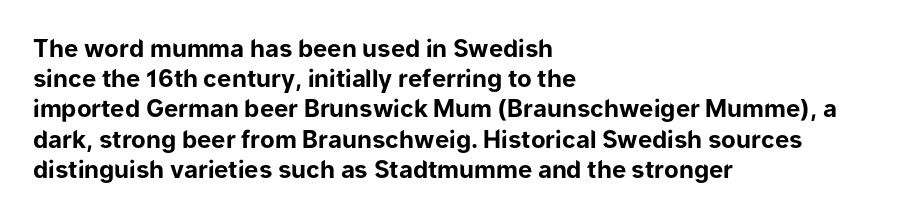
Q: Is the text bold? A: Yes.
Q: Is the text italic (slanted)? A: No, it is upright.
Q: Is the text underlined? A: No.
Q: How is the paragraph aligned? A: Left-aligned.
Q: Is the spacing between letters normal or unusually wide? A: Normal.
Q: Is the spacing between lines tight, normal or loose? A: Normal.
